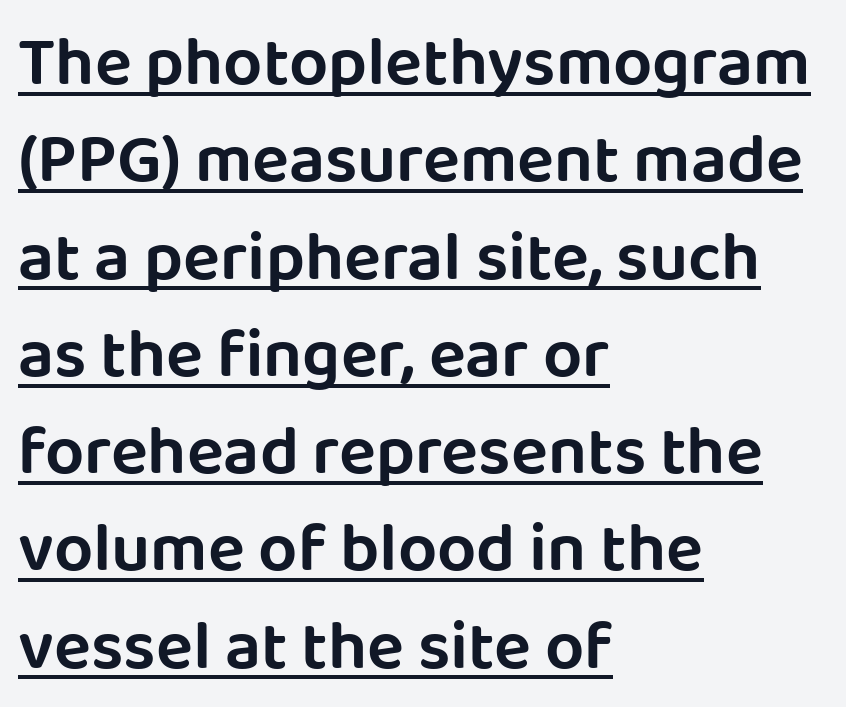
The image shows 69 px sans-serif type, upright; set left-aligned, normal line spacing (1.41x), normal letter spacing, underlined; low stroke contrast and a large x-height.
